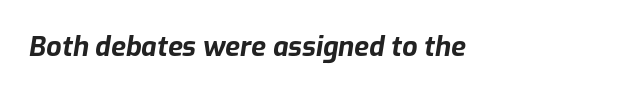
Each word holds together tightly as a unit, with standard inter-letter gaps. How heavy is the stroke? Heavy — this is a bold. These lines were composed using italics. Nobody drew a line under any word here.
